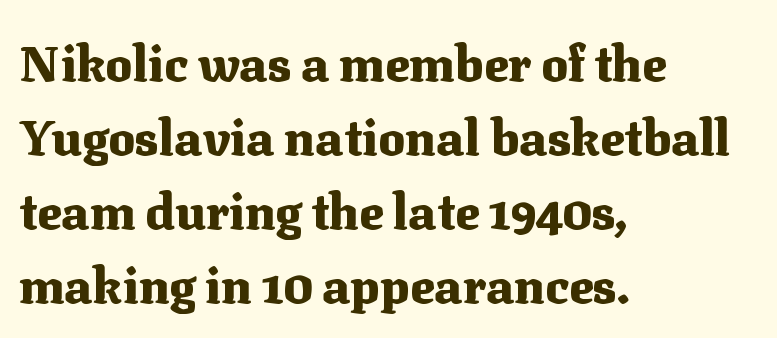
Q: Is the text bold? A: Yes.
Q: Is the text italic (slanted)? A: No, it is upright.
Q: Is the typeface a serif or a sans-serif typeface? A: Serif.
Q: Is the text underlined? A: No.
Q: How is the paragraph aligned? A: Left-aligned.
Q: Is the spacing between letters normal or unusually wide? A: Normal.
Q: Is the spacing between lines tight, normal or loose? A: Normal.
Q: Width (condensed, normal, or wide)? A: Normal.
Q: Stroke contrast? A: Medium.
Q: x-height? A: Medium.
Q: Monospaced? A: No.
